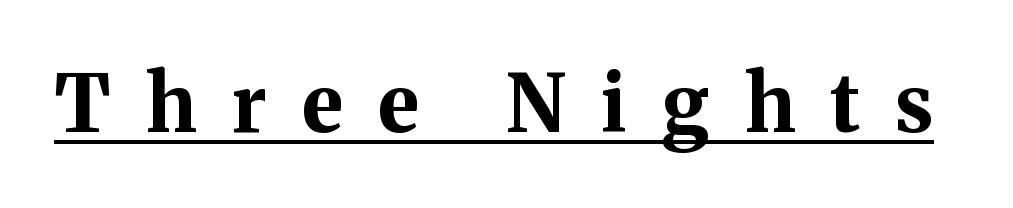
{"serif": "yes", "italic": "no", "bold": "yes", "weight": "bold", "width": "normal", "stroke_contrast": "medium", "x_height": "medium", "monospaced": "no", "underline": "yes", "letter_spacing": "wide", "letter_spacing_em": 0.45, "glyph_px": 79}
